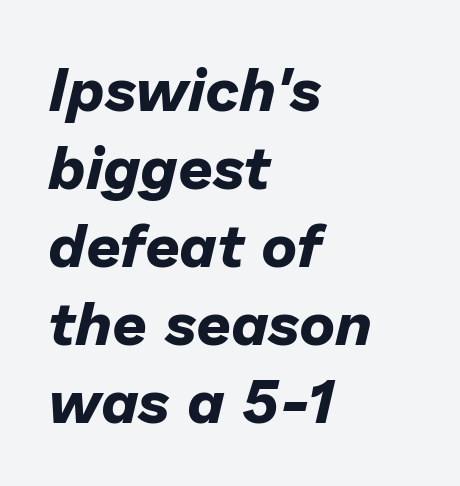
Layout note: lines flush left. What stands out about the letter spacing? Nothing — it is the standard amount. Honestly, the row spacing looks completely unremarkable. Style check: oblique.
